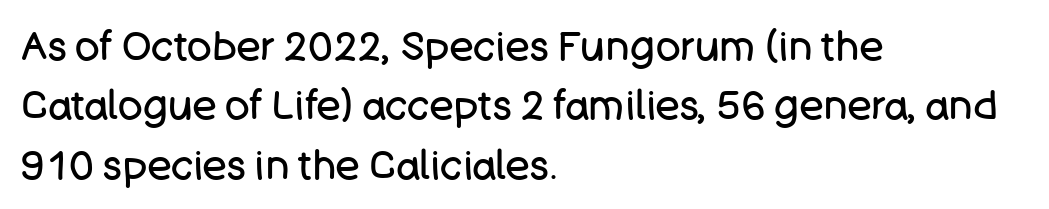
Q: Is the text bold? A: No.
Q: Is the text italic (slanted)? A: No, it is upright.
Q: Is the typeface a serif or a sans-serif typeface? A: Sans-serif.
Q: Is the text underlined? A: No.
Q: How is the paragraph aligned? A: Left-aligned.
Q: Is the spacing between letters normal or unusually wide? A: Normal.
Q: Is the spacing between lines tight, normal or loose? A: Normal.
Q: Width (condensed, normal, or wide)? A: Normal.
Q: Stroke contrast? A: Low.
Q: x-height? A: Large.
Q: Monospaced? A: No.
